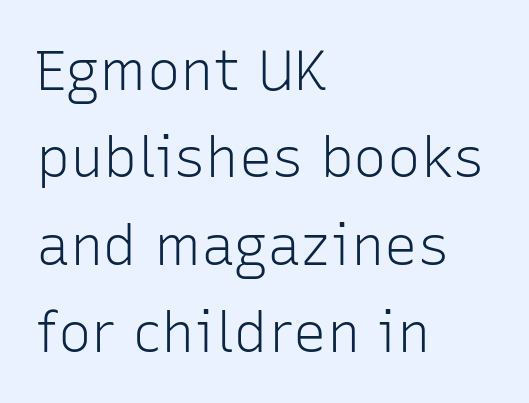
The image shows 56 px light sans-serif type, upright; set left-aligned, normal line spacing (1.56x), normal letter spacing, not underlined; low stroke contrast and a medium x-height.
